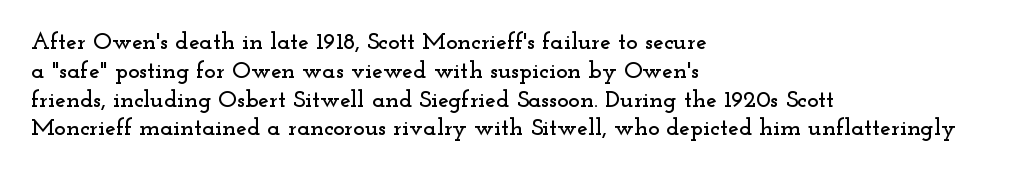
In CSS terms this would be text-align: left. The letters stand upright; this is a roman face. Underlining? Definitely not there. These lines keep a tight, regular rhythm from letter to letter.
